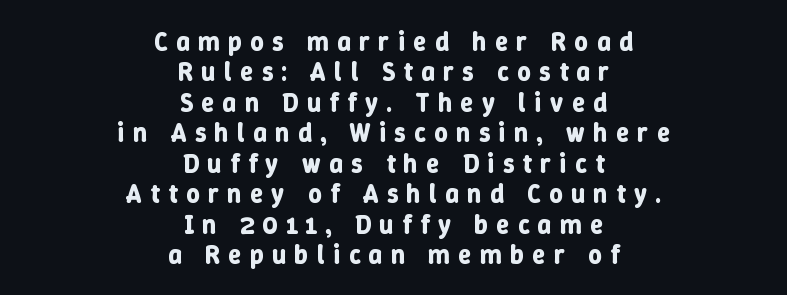
The image shows 26 px bold type, upright; set centered, line spacing 1.17x, unusually wide letter spacing (+0.33 em), not underlined.
